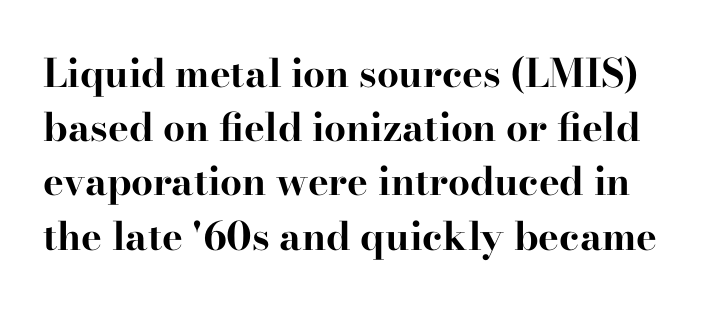
Q: Is the text bold? A: Yes.
Q: Is the text italic (slanted)? A: No, it is upright.
Q: Is the typeface a serif or a sans-serif typeface? A: Serif.
Q: Is the text underlined? A: No.
Q: Is the spacing between letters normal or unusually wide? A: Normal.
Q: Is the spacing between lines tight, normal or loose? A: Normal.
Q: Width (condensed, normal, or wide)? A: Wide.
Q: Stroke contrast? A: High.
Q: x-height? A: Small.
Q: Monospaced? A: No.
